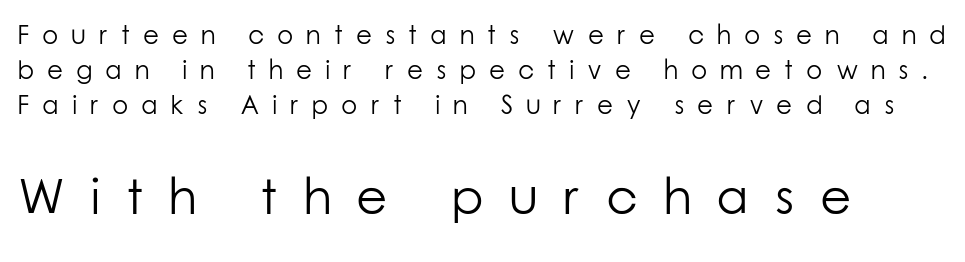
Q: Is the text bold? A: No.
Q: Is the text italic (slanted)? A: No, it is upright.
Q: Is the typeface a serif or a sans-serif typeface? A: Sans-serif.
Q: Is the text underlined? A: No.
Q: How is the paragraph aligned? A: Left-aligned.
Q: Is the spacing between letters normal or unusually wide? A: Unusually wide.
Q: Is the spacing between lines tight, normal or loose? A: Normal.
Q: Which block of text is set in a larger size, the first (top) or the second (bottom)? A: The second (bottom) one.
Q: Width (condensed, normal, or wide)? A: Normal.
Q: Stroke contrast? A: Low.
Q: x-height? A: Medium.
Q: Monospaced? A: No.
